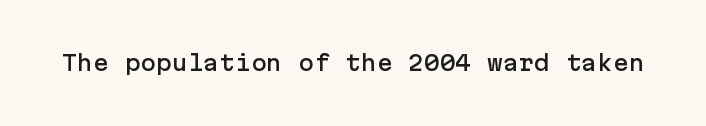
The image shows 21 px text type, upright; set normal letter spacing, not underlined.
